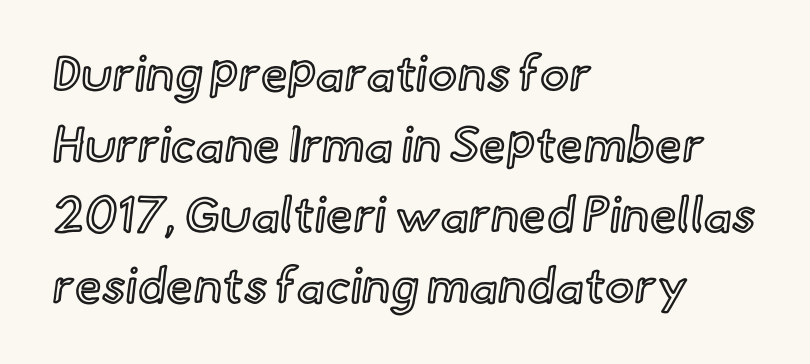
The image shows 49 px text type; set left-aligned, normal line spacing (1.44x), normal letter spacing, not underlined; a small x-height.
